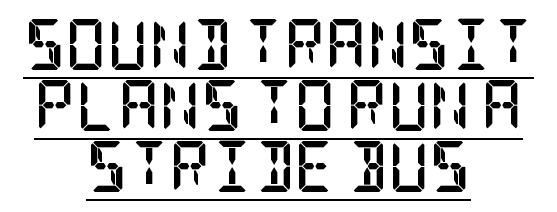
{"serif": "yes", "italic": "no", "bold": "yes", "weight": "semibold", "width": "condensed", "stroke_contrast": "low", "x_height": "large", "underline": "yes", "align": "center", "line_spacing_ratio": 1.2, "letter_spacing": "normal", "letter_spacing_em": 0.0, "glyph_px": 51}
